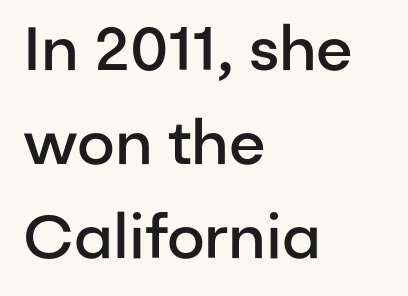
The rendering uses a semibold face; strokes are thickened but not to full bold. Letterform terminals end flat and unadorned throughout the passage. Do the letters lean? They stand straight. In terms of leading, this rendering sits right in the middle. The letters sit at their default tracking, neither squeezed nor spread.
